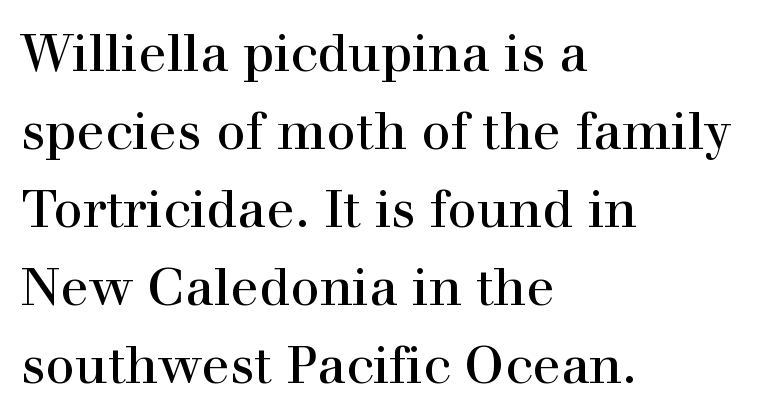
Q: Is the text italic (slanted)? A: No, it is upright.
Q: Is the typeface a serif or a sans-serif typeface? A: Serif.
Q: Is the text underlined? A: No.
Q: How is the paragraph aligned? A: Left-aligned.
Q: Is the spacing between letters normal or unusually wide? A: Normal.
Q: Is the spacing between lines tight, normal or loose? A: Normal.
Q: Width (condensed, normal, or wide)? A: Normal.
Q: x-height? A: Medium.
Q: Monospaced? A: No.
